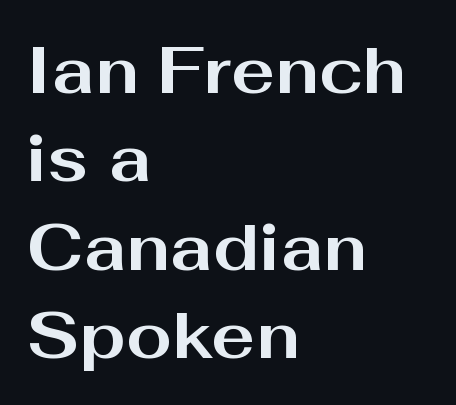
The image shows 66 px bold, wide sans-serif type, upright; set left-aligned, normal line spacing (1.34x), normal letter spacing, not underlined; medium stroke contrast and a medium x-height.
